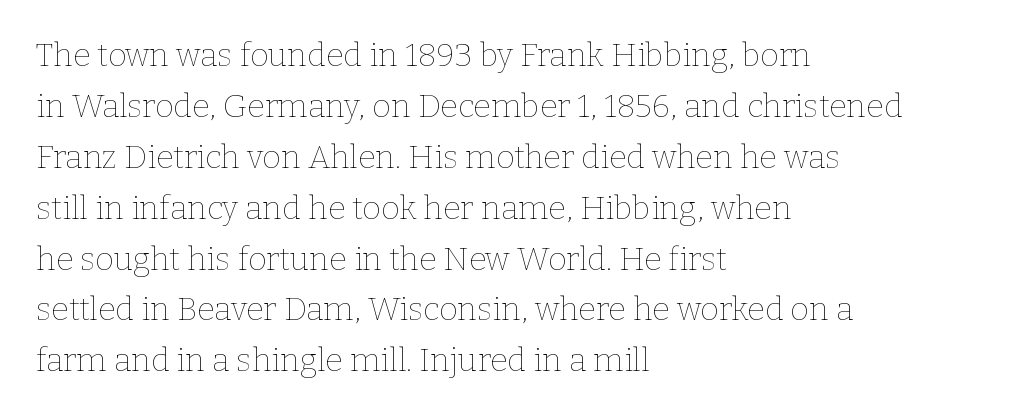
{"italic": "no", "bold": "no", "weight": "thin", "width": "normal", "stroke_contrast": "low", "x_height": "medium", "monospaced": "no", "underline": "no", "align": "left", "line_spacing": "normal", "line_spacing_ratio": 1.59, "letter_spacing": "normal", "letter_spacing_em": 0.0, "glyph_px": 32}
